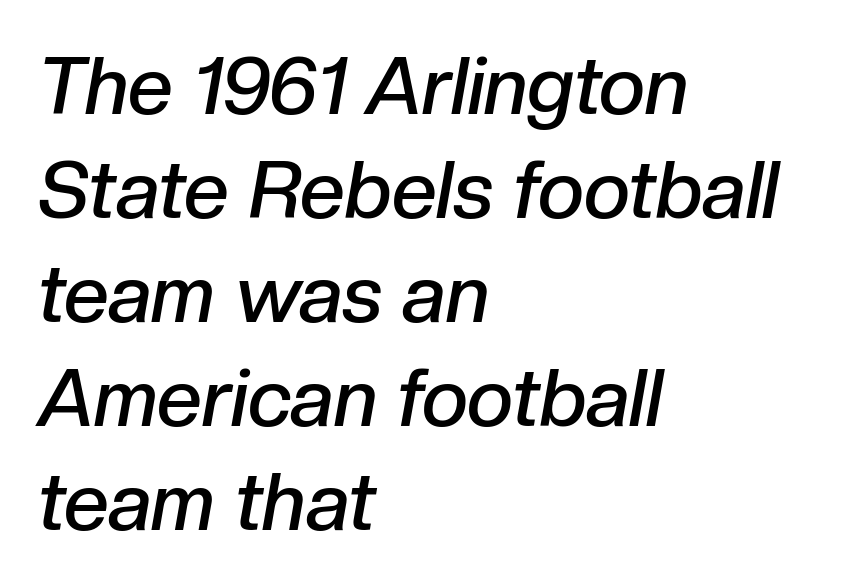
{"italic": "yes", "lean": "right", "slant_degrees": 10, "bold": "semi", "weight": "semibold", "width": "normal", "stroke_contrast": "low", "x_height": "medium", "monospaced": "no", "underline": "no", "align": "left", "line_spacing": "normal", "line_spacing_ratio": 1.3, "letter_spacing": "normal", "letter_spacing_em": 0.0, "glyph_px": 80}
